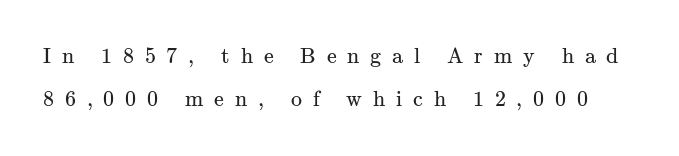
{"italic": "no", "bold": "no", "underline": "no", "line_spacing": "loose", "line_spacing_ratio": 1.96, "letter_spacing": "wide", "letter_spacing_em": 0.49, "glyph_px": 22}
